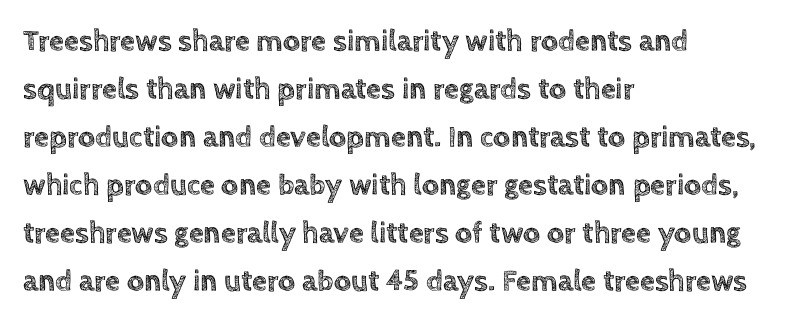
The baseline area is clear. Varying glyph widths throughout — classic text-font behaviour. Does the lettering tilt? It doesn't — this is upright. No extra tracking has been applied to these lines. Baseline-to-baseline distance is the conventional proportion of letter height. The text block is weighted toward the left margin, trailing off unevenly rightward.
